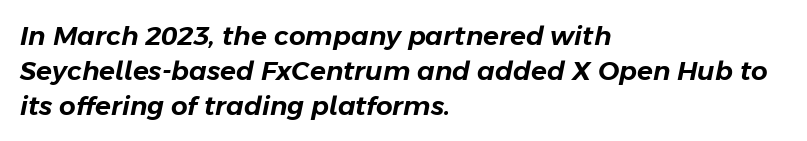
Q: Is the text italic (slanted)? A: Yes, it leans right by about 11 degrees.
Q: Is the text underlined? A: No.
Q: How is the paragraph aligned? A: Left-aligned.
Q: Is the spacing between letters normal or unusually wide? A: Normal.
Q: Is the spacing between lines tight, normal or loose? A: Normal.
